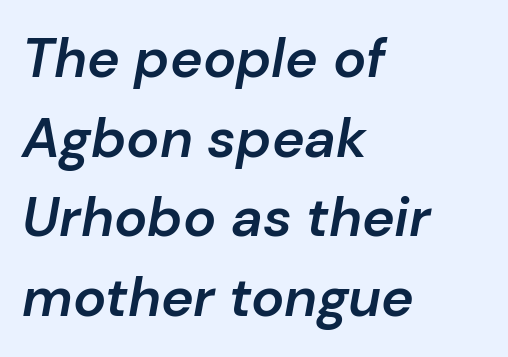
{"italic": "yes", "lean": "right", "slant_degrees": 10, "bold": "semi", "weight": "semibold", "width": "normal", "stroke_contrast": "low", "x_height": "medium", "monospaced": "no", "underline": "no", "align": "left", "line_spacing": "normal", "line_spacing_ratio": 1.45, "letter_spacing": "normal", "letter_spacing_em": 0.0, "glyph_px": 55}
